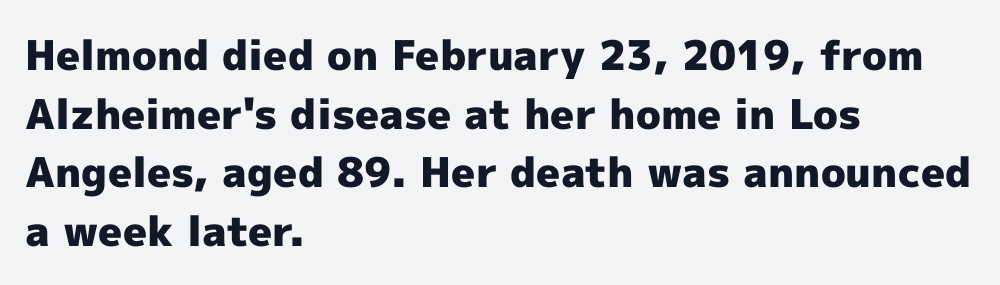
Leading: standard. Looks like regular typesetting: each glyph gets only the width it needs. Plenty of ink on the page — the face is bold. Observe the ordinary spacing: letters are neighbours, not strangers. The foot of each line stays bare and open.
